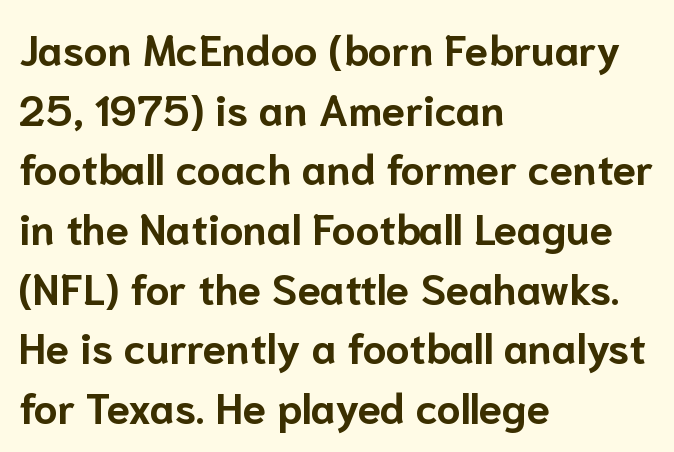
The image shows 42 px bold sans-serif type, upright; set left-aligned, normal line spacing (1.42x), normal letter spacing, not underlined; low stroke contrast and a medium x-height.
